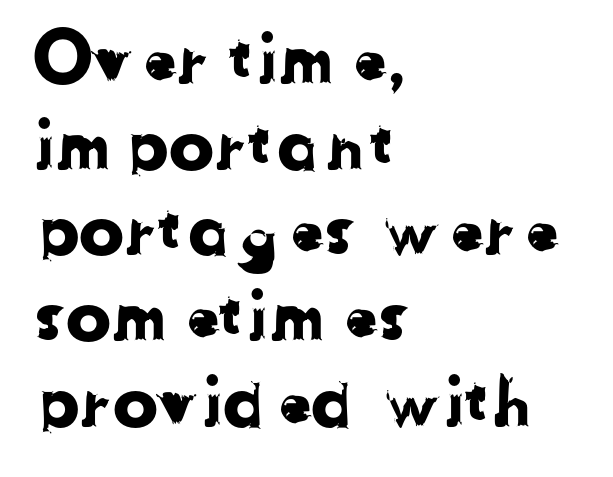
{"serif": "no", "width": "normal", "stroke_contrast": "low", "x_height": "medium", "monospaced": "no", "underline": "no", "align": "left", "line_spacing": "normal", "line_spacing_ratio": 1.26, "letter_spacing": "normal", "letter_spacing_em": 0.0, "glyph_px": 68}
